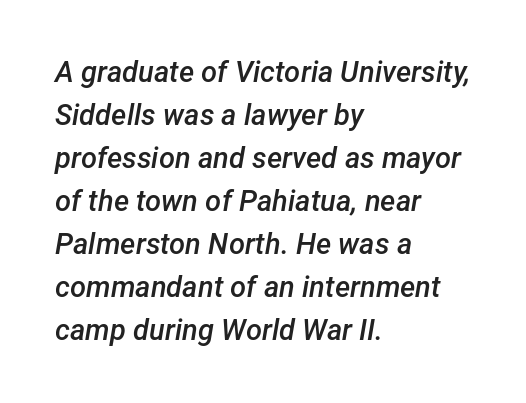
{"italic": "yes", "lean": "right", "slant_degrees": 12, "bold": "semi", "weight": "semibold", "width": "normal", "stroke_contrast": "low", "x_height": "medium", "monospaced": "no", "underline": "no", "align": "left", "line_spacing": "normal", "line_spacing_ratio": 1.48, "letter_spacing": "normal", "letter_spacing_em": 0.0, "glyph_px": 29}
